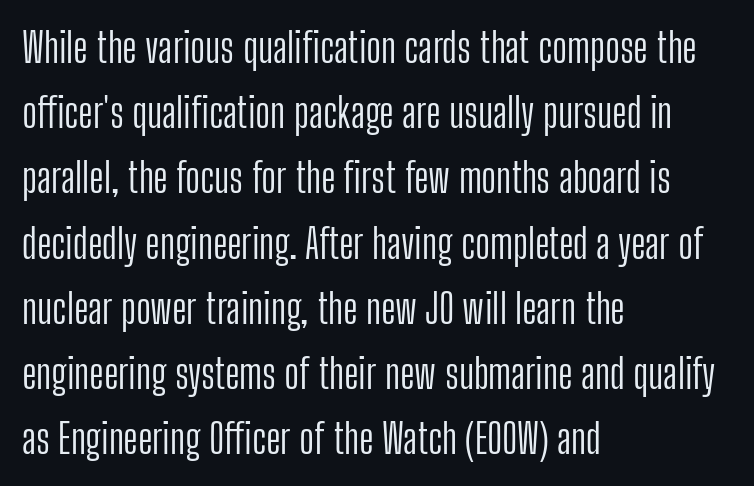
The image shows 41 px light, condensed sans-serif type, upright; set left-aligned, normal line spacing (1.59x), normal letter spacing, not underlined; low stroke contrast and a medium x-height.
